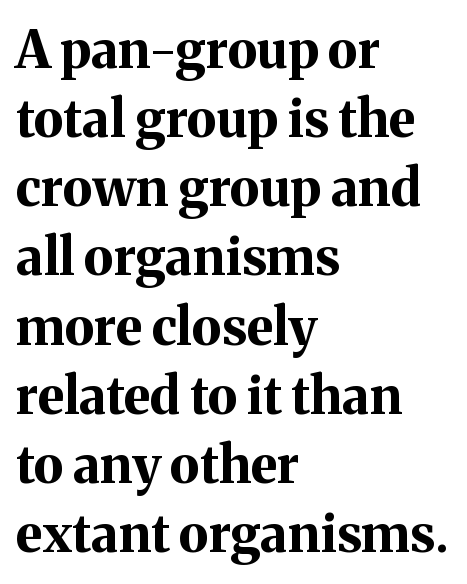
Q: Is the text bold? A: Yes.
Q: Is the text italic (slanted)? A: No, it is upright.
Q: Is the typeface a serif or a sans-serif typeface? A: Serif.
Q: Is the text underlined? A: No.
Q: How is the paragraph aligned? A: Left-aligned.
Q: Is the spacing between letters normal or unusually wide? A: Normal.
Q: Is the spacing between lines tight, normal or loose? A: Normal.
Q: Width (condensed, normal, or wide)? A: Normal.
Q: Stroke contrast? A: Medium.
Q: x-height? A: Medium.
Q: Monospaced? A: No.
